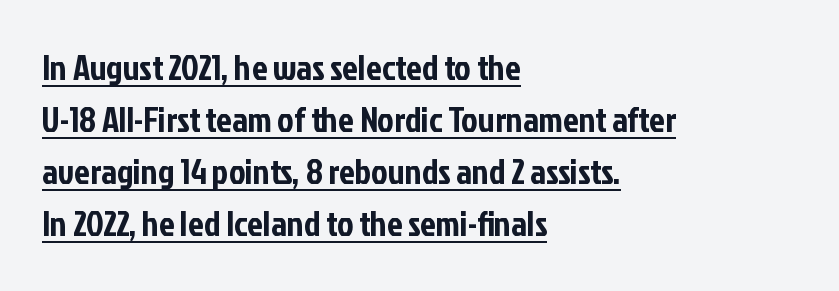
The image shows 35 px condensed sans-serif type, upright; set left-aligned, normal line spacing (1.49x), normal letter spacing, underlined; low stroke contrast and a medium x-height.
